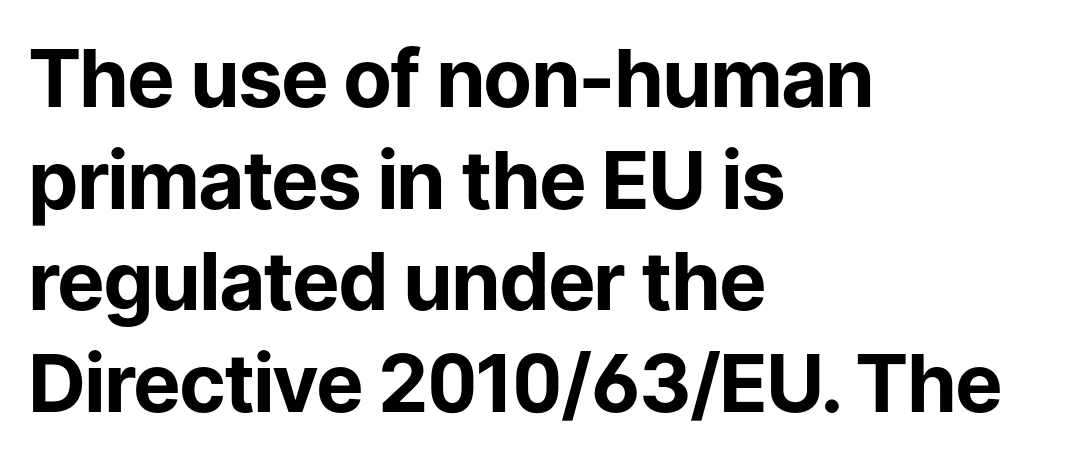
The rendering uses a moderate line-height, typical for paragraphs. How heavy is the stroke? Heavy — this is a bold. The space directly below the letters is spotless. The font family rendered here belongs to the sans-serif group.
